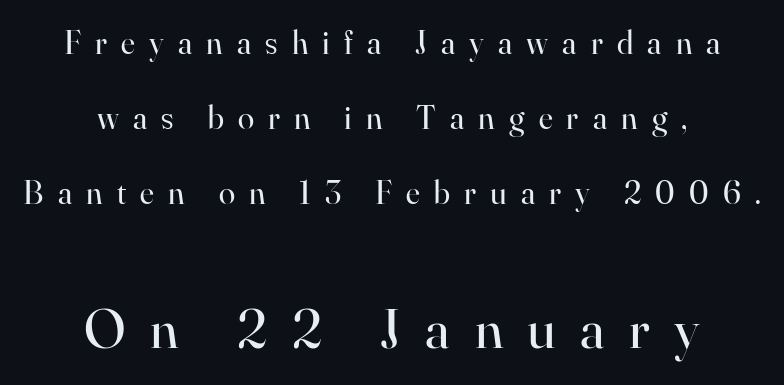
How are the letters spaced? Widely, with obvious added tracking. Of the two passages, the one underneath uses the larger point size. Letters have the restrained weight of plain body copy at most. Layout note: lines centered.
